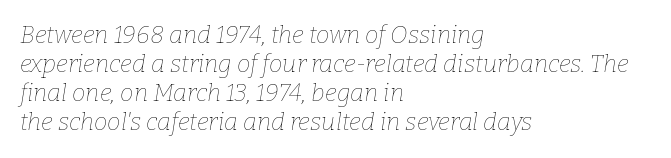
Q: Is the text bold? A: No.
Q: Is the text italic (slanted)? A: Yes, it leans right by about 9 degrees.
Q: Is the text underlined? A: No.
Q: How is the paragraph aligned? A: Left-aligned.
Q: Is the spacing between letters normal or unusually wide? A: Normal.
